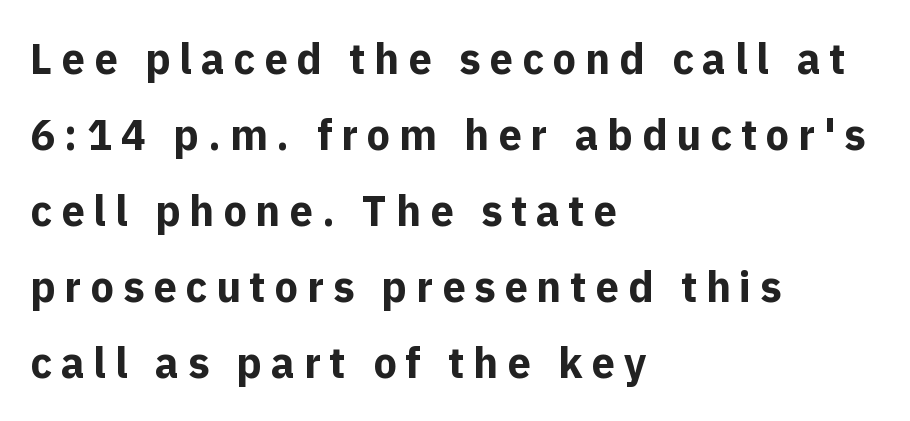
The image shows 42 px bold sans-serif type, upright; set left-aligned, line spacing 1.81x, unusually wide letter spacing (+0.21 em), not underlined; a medium x-height.
